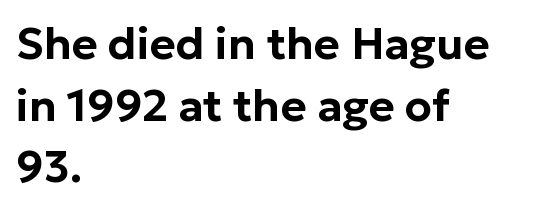
The image shows 44 px sans-serif type, upright; set left-aligned, normal line spacing (1.4x), normal letter spacing, not underlined; low stroke contrast and a medium x-height.
